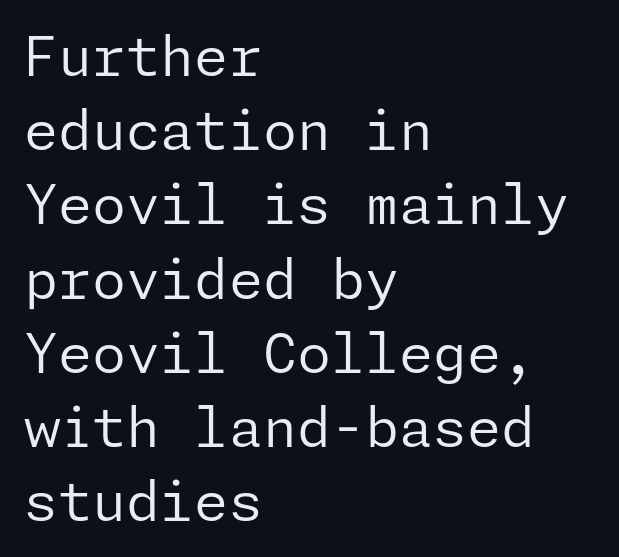
The font sits on the lighter half of the weight spectrum, regular included. Upright lettering throughout. Reading down the block, your eye returns to a fixed left position each line. Tracking here is standard; glyphs follow each other at the usual distance. Decoration check: the copy has no underline. The passage shown stacks its lines at a standard gap.
